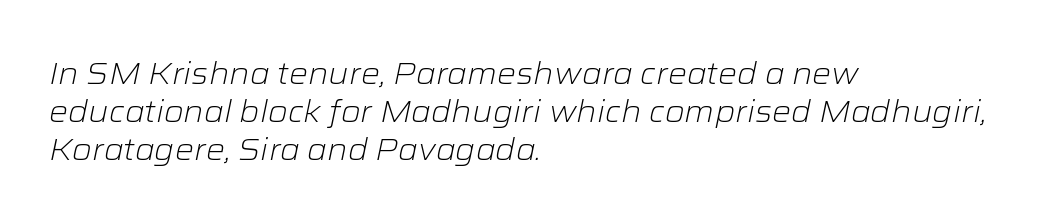
Q: Is the text bold? A: No.
Q: Is the text italic (slanted)? A: Yes, it leans right by about 12 degrees.
Q: Is the text underlined? A: No.
Q: How is the paragraph aligned? A: Left-aligned.
Q: Is the spacing between letters normal or unusually wide? A: Normal.
Q: Is the spacing between lines tight, normal or loose? A: Normal.
Q: Width (condensed, normal, or wide)? A: Wide.
Q: Stroke contrast? A: Low.
Q: x-height? A: Medium.
Q: Monospaced? A: No.
